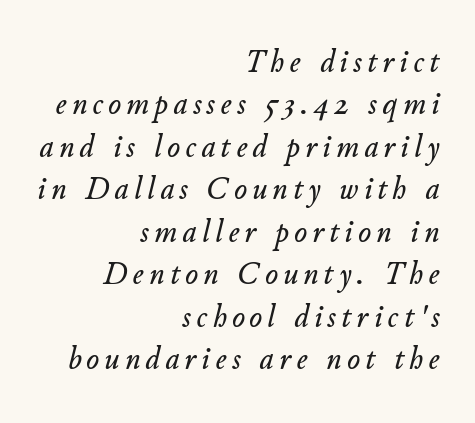
Looking at the ascenders, they clearly lean. Bare-footed words on every line. These lines stack with their right ends in a neat column. Notice how descenders clear the ascenders below comfortably — that's standard leading. The rendering uses natural spacing where letterforms have individual widths.
